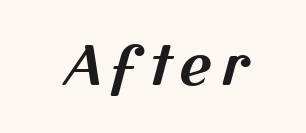
Q: Is the text bold? A: Yes.
Q: Is the typeface a serif or a sans-serif typeface? A: Sans-serif.
Q: Is the text underlined? A: No.
Q: Width (condensed, normal, or wide)? A: Normal.
Q: Stroke contrast? A: Medium.
Q: x-height? A: Medium.
Q: Monospaced? A: No.
